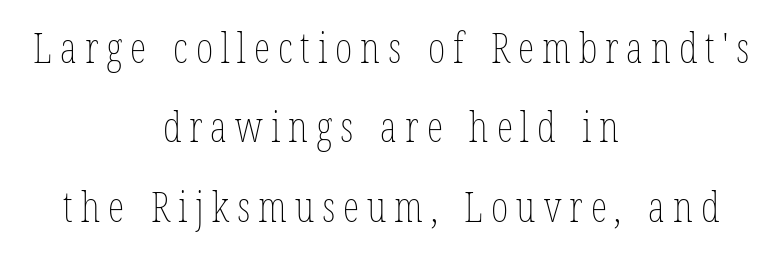
Does the copy run flush right? No — it is centered line by line. Note the varied advance widths — an 'i' is clearly narrower than an 'm'. The space beneath each line is pristine and unruled. Vertical strokes here are truly vertical. No letter is thick-stroked: the sample isn't bold.
